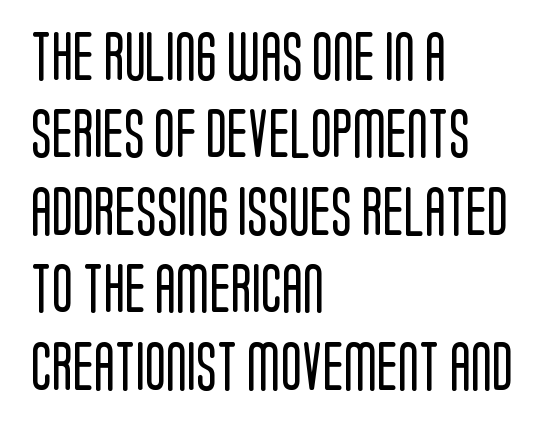
{"serif": "no", "italic": "no", "bold": "no", "weight": "regular", "width": "condensed", "stroke_contrast": "low", "x_height": "large", "monospaced": "no", "underline": "no", "align": "left", "line_spacing": "normal", "line_spacing_ratio": 1.58, "letter_spacing": "normal", "letter_spacing_em": 0.0, "glyph_px": 49}
